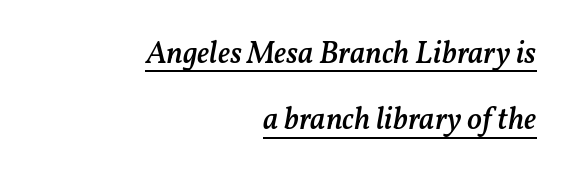
The image shows 31 px semibold type, italic (leaning right); set right-aligned, loose line spacing (2.14x), normal letter spacing, underlined; medium stroke contrast and a medium x-height.
